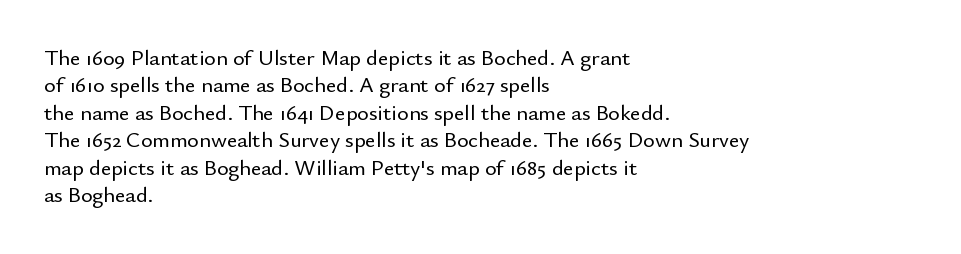
Q: Is the text italic (slanted)? A: No, it is upright.
Q: Is the text underlined? A: No.
Q: How is the paragraph aligned? A: Left-aligned.
Q: Is the spacing between letters normal or unusually wide? A: Normal.
Q: Is the spacing between lines tight, normal or loose? A: Normal.
